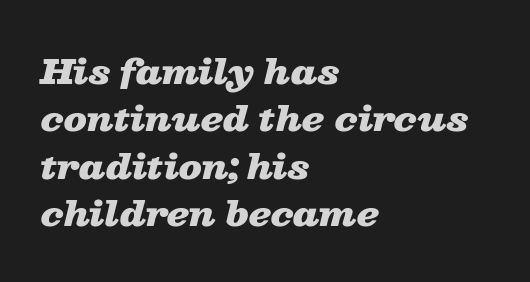
Is the letter spacing exaggerated? No — it looks like the ordinary default. Normally led — the rows are evenly, conventionally spaced. The typesetting leans heavy: a genuine bold. The glyphs look as if they've been sheared to an angle.
